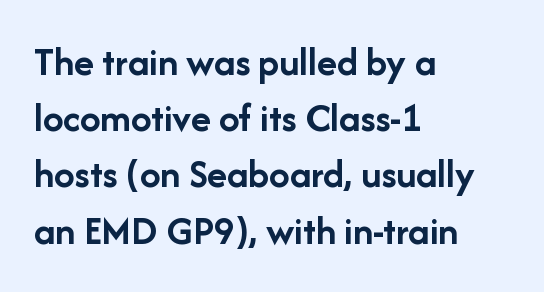
{"serif": "no", "italic": "no", "bold": "yes", "weight": "semibold", "width": "normal", "stroke_contrast": "low", "x_height": "medium", "monospaced": "no", "underline": "no", "align": "left", "line_spacing": "normal", "line_spacing_ratio": 1.37, "letter_spacing": "normal", "letter_spacing_em": 0.0, "glyph_px": 41}
